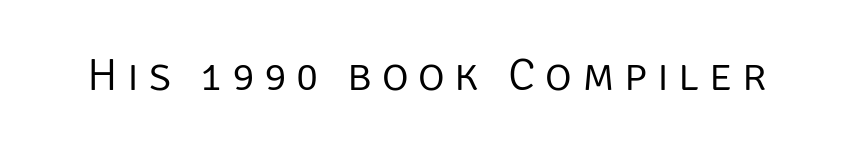
The image shows 46 px light sans-serif type, upright; set unusually wide letter spacing (+0.21 em), not underlined; low stroke contrast and a large x-height.
